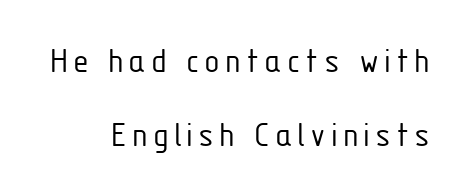
{"serif": "no", "italic": "no", "bold": "no", "weight": "light", "width": "condensed", "stroke_contrast": "low", "x_height": "medium", "monospaced": "no", "underline": "no", "line_spacing": "loose", "line_spacing_ratio": 2.06, "glyph_px": 36}
